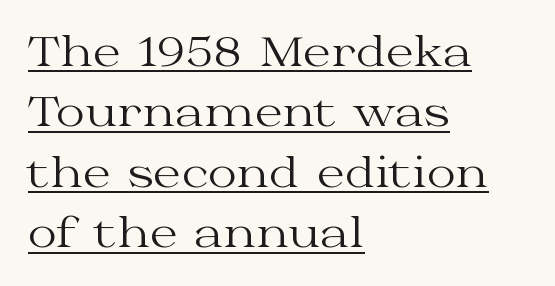
{"serif": "yes", "italic": "no", "bold": "no", "weight": "regular", "width": "wide", "stroke_contrast": "medium", "x_height": "medium", "monospaced": "no", "underline": "yes", "align": "left", "line_spacing": "normal", "line_spacing_ratio": 1.51, "letter_spacing": "normal", "letter_spacing_em": 0.0, "glyph_px": 40}
